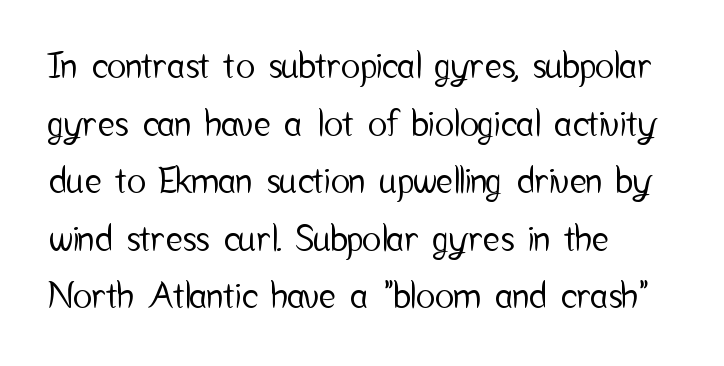
{"serif": "no", "italic": "no", "width": "condensed", "stroke_contrast": "low", "x_height": "medium", "monospaced": "no", "underline": "no", "align": "left", "line_spacing": "normal", "line_spacing_ratio": 1.6, "letter_spacing": "normal", "letter_spacing_em": 0.0, "glyph_px": 36}
